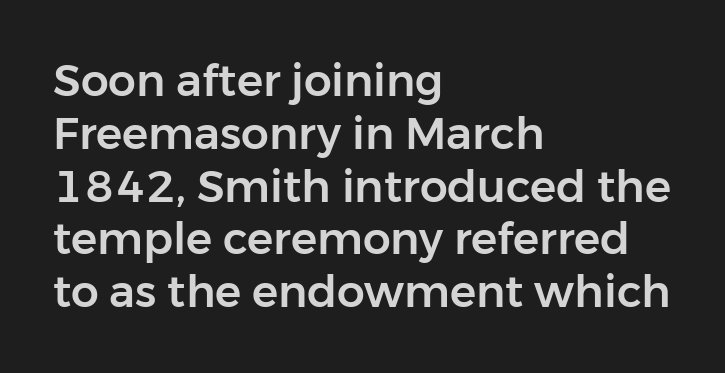
Q: Is the text italic (slanted)? A: No, it is upright.
Q: Is the typeface a serif or a sans-serif typeface? A: Sans-serif.
Q: Is the text underlined? A: No.
Q: How is the paragraph aligned? A: Left-aligned.
Q: Is the spacing between letters normal or unusually wide? A: Normal.
Q: Width (condensed, normal, or wide)? A: Normal.
Q: Stroke contrast? A: Low.
Q: x-height? A: Medium.
Q: Monospaced? A: No.
